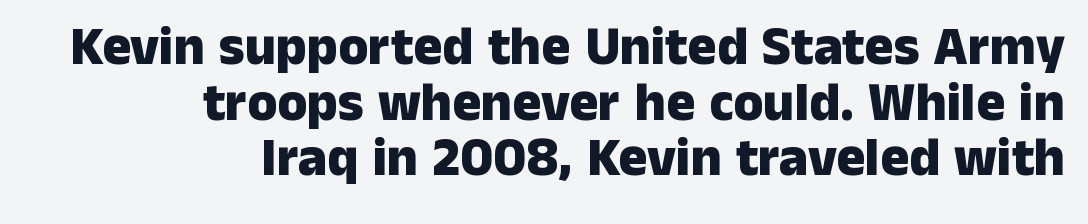
{"serif": "no", "italic": "no", "bold": "yes", "weight": "heavy", "width": "normal", "stroke_contrast": "low", "x_height": "medium", "monospaced": "no", "underline": "no", "align": "right", "line_spacing": "tight", "line_spacing_ratio": 1.03, "letter_spacing": "normal", "letter_spacing_em": 0.0, "glyph_px": 54}
